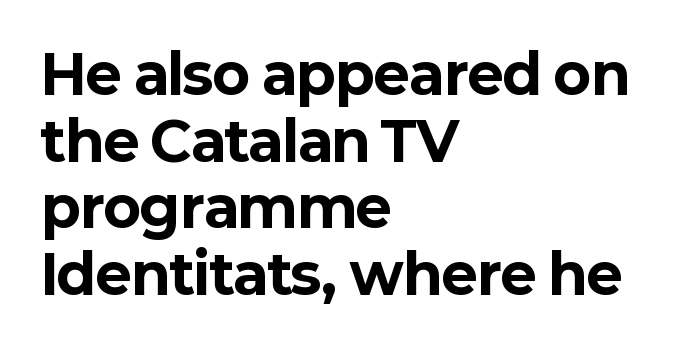
{"serif": "no", "italic": "no", "bold": "yes", "weight": "bold", "width": "normal", "stroke_contrast": "low", "x_height": "medium", "monospaced": "no", "underline": "no", "align": "left", "line_spacing_ratio": 1.21, "letter_spacing": "normal", "letter_spacing_em": 0.0, "glyph_px": 55}
